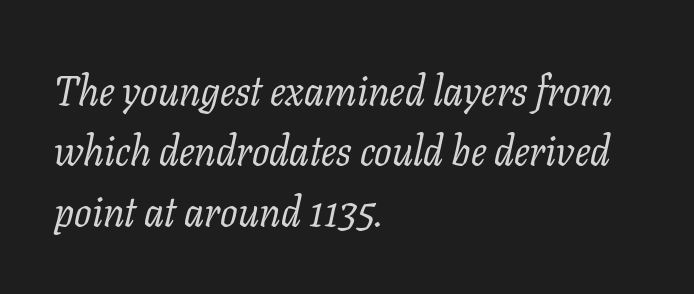
The image shows 41 px regular-weight serif type, italic (leaning right); set left-aligned, normal line spacing (1.47x), normal letter spacing, not underlined; low stroke contrast and a medium x-height.
